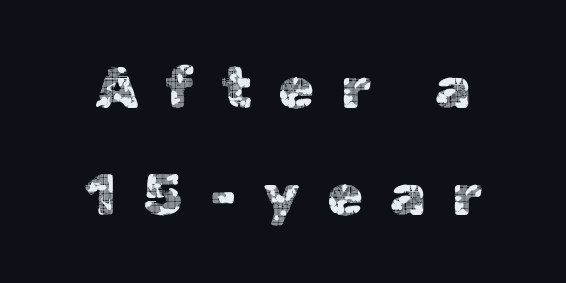
Q: Is the text italic (slanted)? A: No, it is upright.
Q: Is the typeface a serif or a sans-serif typeface? A: Sans-serif.
Q: Is the text underlined? A: No.
Q: Is the spacing between letters normal or unusually wide? A: Unusually wide.
Q: Width (condensed, normal, or wide)? A: Normal.
Q: x-height? A: Medium.
Q: Monospaced? A: No.
